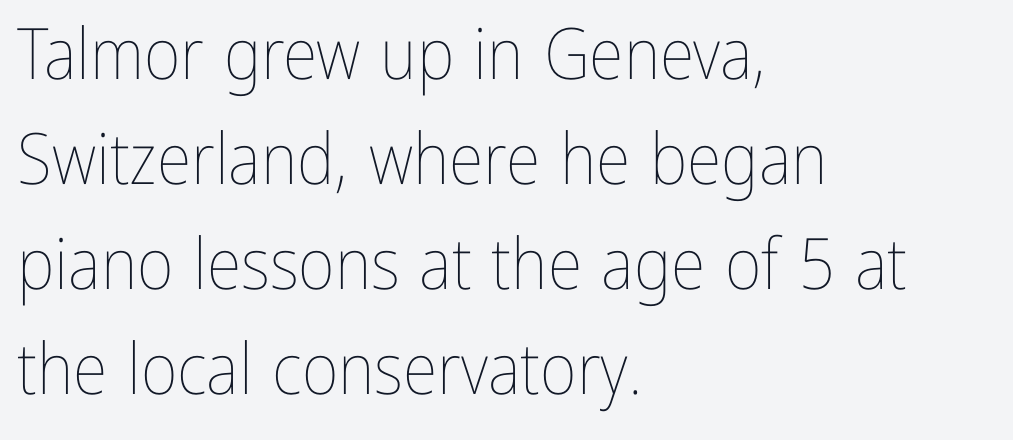
{"italic": "no", "bold": "no", "weight": "thin", "width": "condensed", "stroke_contrast": "low", "x_height": "medium", "monospaced": "no", "underline": "no", "align": "left", "line_spacing": "normal", "line_spacing_ratio": 1.48, "letter_spacing": "normal", "letter_spacing_em": 0.0, "glyph_px": 71}
